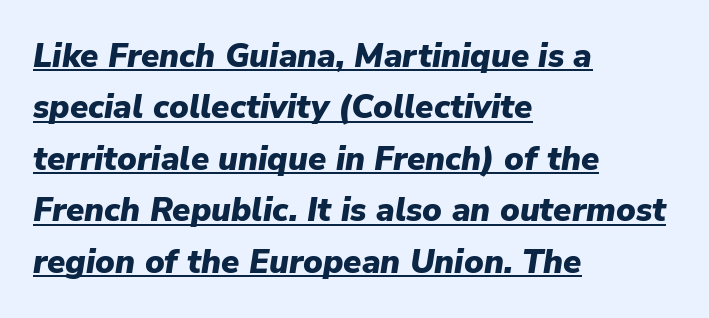
Q: Is the text bold? A: Yes.
Q: Is the text italic (slanted)? A: Yes, it leans right by about 9 degrees.
Q: Is the text underlined? A: Yes.
Q: How is the paragraph aligned? A: Left-aligned.
Q: Is the spacing between letters normal or unusually wide? A: Normal.
Q: Is the spacing between lines tight, normal or loose? A: Normal.
Q: Width (condensed, normal, or wide)? A: Normal.
Q: Stroke contrast? A: Low.
Q: x-height? A: Medium.
Q: Monospaced? A: No.
